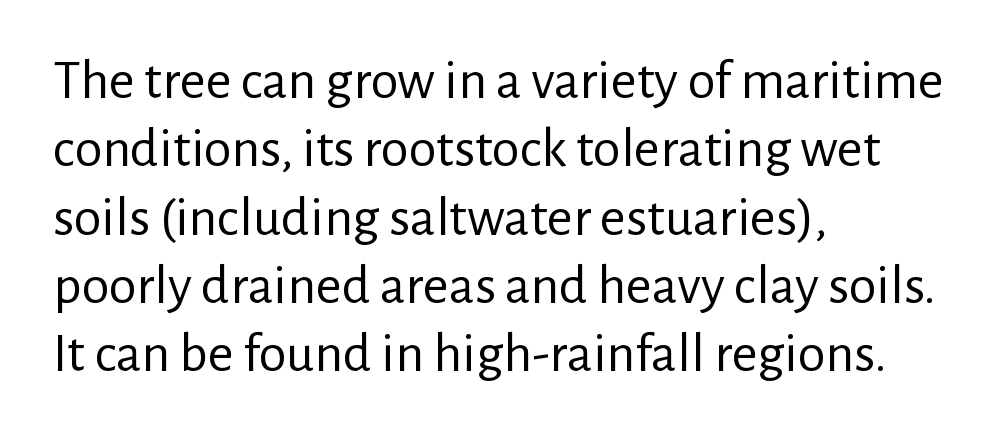
The image shows 56 px regular-weight sans-serif type, upright; set left-aligned, line spacing 1.22x, normal letter spacing, not underlined; low stroke contrast and a medium x-height.
